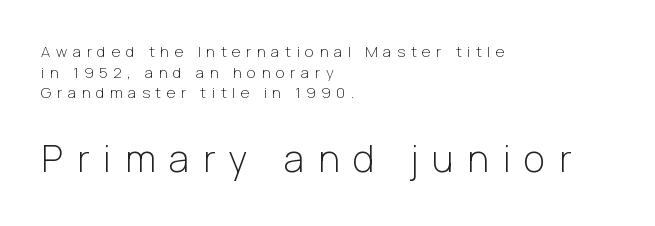
{"serif": "no", "italic": "no", "bold": "no", "weight": "light", "width": "normal", "stroke_contrast": "low", "x_height": "medium", "monospaced": "no", "underline": "no", "align": "left", "line_spacing": "normal", "line_spacing_ratio": 1.37, "letter_spacing": "wide", "letter_spacing_em": 0.38, "larger_block": "second", "size_ratio": 2.47, "glyph_px": 37}
